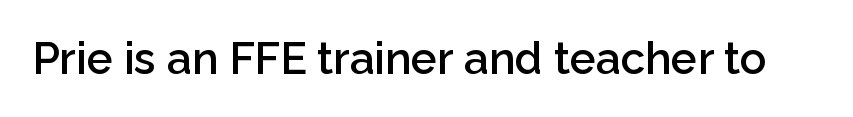
Characters remain perfectly vertical along every line. Slightly chunky letters — semibold, I'd say, not full bold. Note the varied advance widths — an 'i' is clearly narrower than an 'm'. The space beneath each line is pristine and unruled. How are the letters spaced? Ordinarily, with no added tracking.
